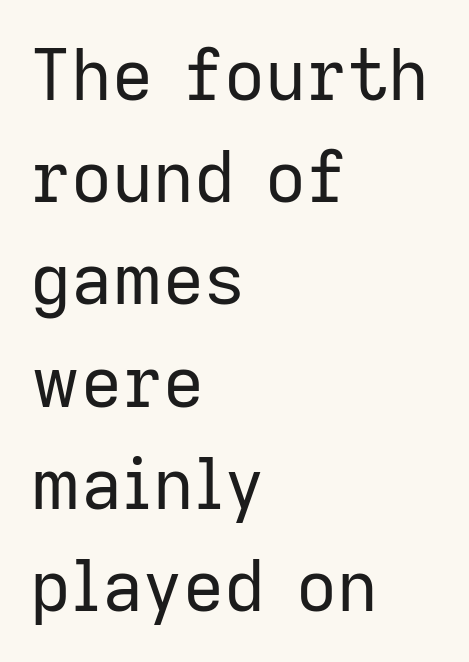
Q: Is the text bold? A: No.
Q: Is the text italic (slanted)? A: No, it is upright.
Q: Is the typeface a serif or a sans-serif typeface? A: Sans-serif.
Q: Is the text underlined? A: No.
Q: How is the paragraph aligned? A: Left-aligned.
Q: Is the spacing between letters normal or unusually wide? A: Normal.
Q: Is the spacing between lines tight, normal or loose? A: Normal.
Q: Width (condensed, normal, or wide)? A: Normal.
Q: Stroke contrast? A: Low.
Q: x-height? A: Medium.
Q: Monospaced? A: No.
